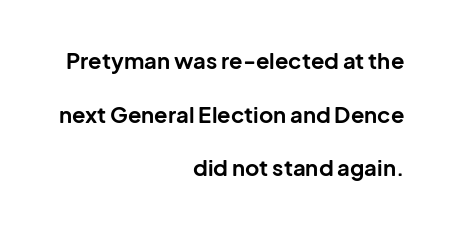
Q: Is the text bold? A: Yes.
Q: Is the text italic (slanted)? A: No, it is upright.
Q: Is the text underlined? A: No.
Q: How is the paragraph aligned? A: Right-aligned.
Q: Is the spacing between letters normal or unusually wide? A: Normal.
Q: Is the spacing between lines tight, normal or loose? A: Loose.
